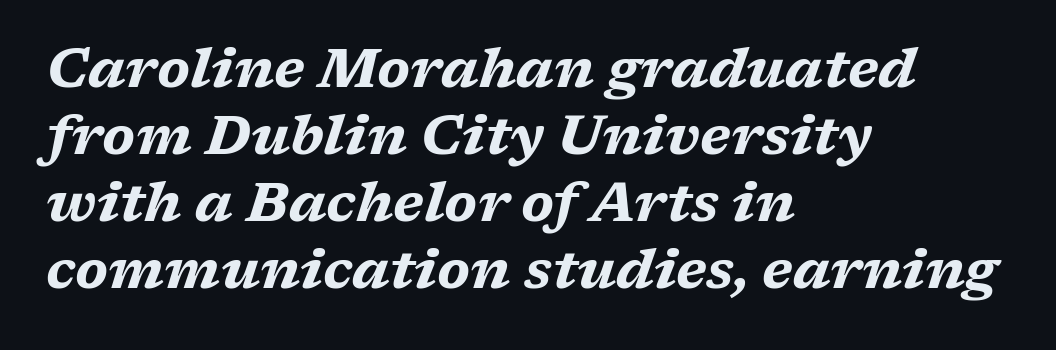
{"italic": "yes", "lean": "right", "slant_degrees": 17, "bold": "yes", "weight": "bold", "width": "wide", "stroke_contrast": "medium", "x_height": "medium", "monospaced": "no", "underline": "no", "align": "left", "line_spacing_ratio": 1.22, "letter_spacing": "normal", "letter_spacing_em": 0.0, "glyph_px": 55}
